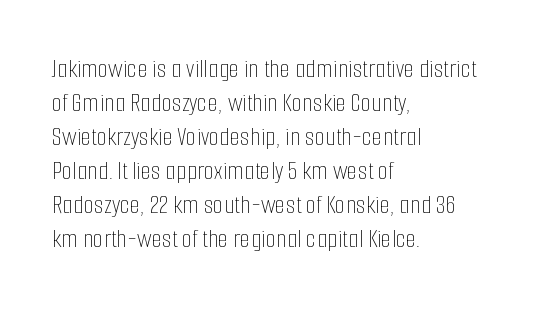
The image shows 27 px text type, upright; set left-aligned, normal line spacing (1.26x), normal letter spacing, not underlined.
